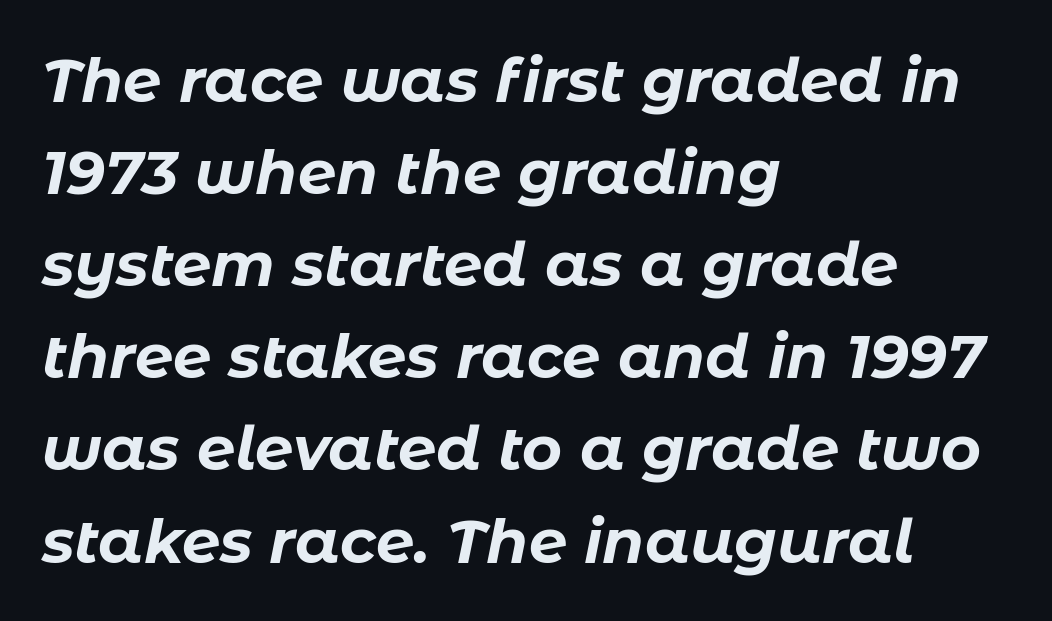
The image shows 61 px bold type, italic (leaning right); set left-aligned, normal line spacing (1.51x), normal letter spacing, not underlined; low stroke contrast and a medium x-height.
